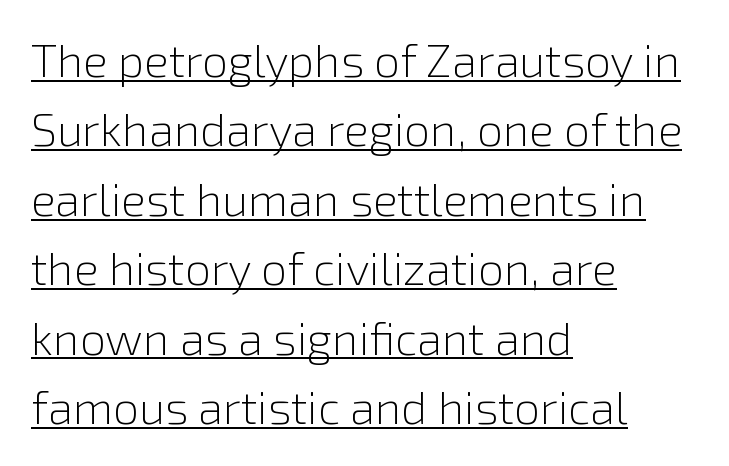
{"serif": "no", "italic": "no", "bold": "no", "weight": "light", "width": "normal", "stroke_contrast": "low", "x_height": "medium", "monospaced": "no", "underline": "yes", "align": "left", "line_spacing": "normal", "line_spacing_ratio": 1.51, "letter_spacing": "normal", "letter_spacing_em": 0.0, "glyph_px": 46}
